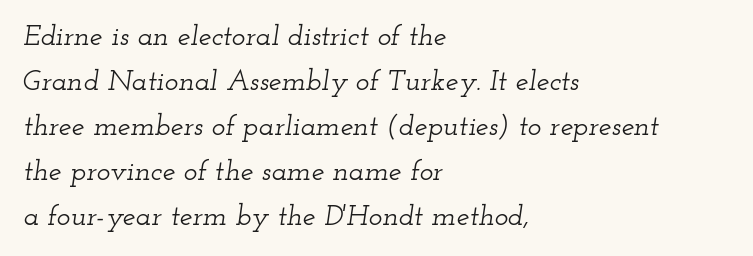
Q: Is the text italic (slanted)? A: Yes, it leans right by about 12 degrees.
Q: Is the typeface a serif or a sans-serif typeface? A: Serif.
Q: Is the text underlined? A: No.
Q: How is the paragraph aligned? A: Left-aligned.
Q: Is the spacing between letters normal or unusually wide? A: Normal.
Q: Is the spacing between lines tight, normal or loose? A: Normal.
Q: Width (condensed, normal, or wide)? A: Wide.
Q: Stroke contrast? A: Low.
Q: x-height? A: Small.
Q: Monospaced? A: No.
